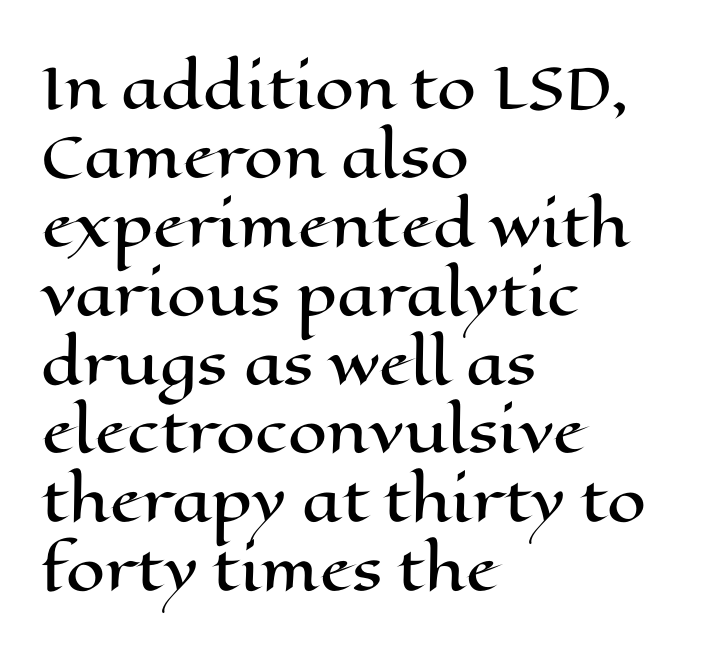
Q: Is the text italic (slanted)? A: No, it is upright.
Q: Is the text underlined? A: No.
Q: How is the paragraph aligned? A: Left-aligned.
Q: Is the spacing between letters normal or unusually wide? A: Normal.
Q: Width (condensed, normal, or wide)? A: Wide.
Q: Stroke contrast? A: High.
Q: x-height? A: Medium.
Q: Monospaced? A: No.
